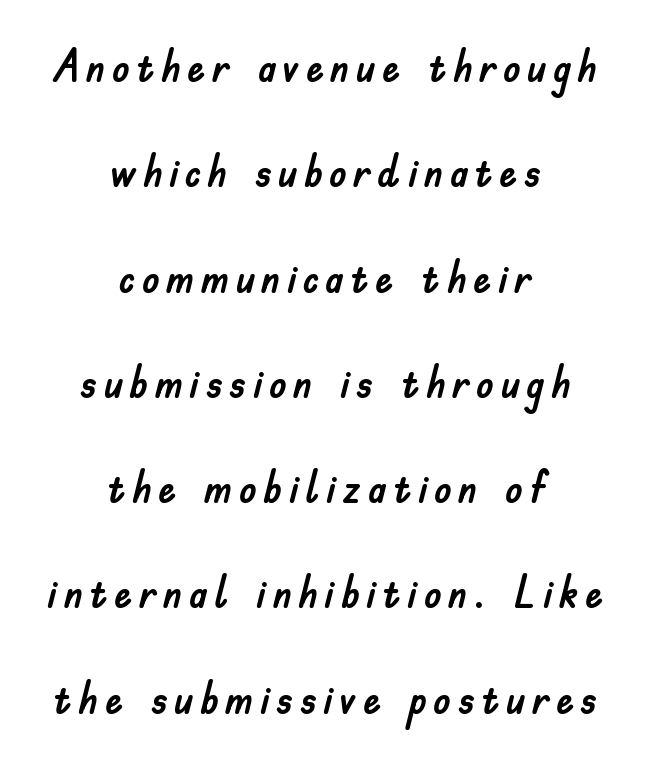
The passage is arranged like a title page — every line centered. Note the varied advance widths — an 'i' is clearly narrower than an 'm'. Nothing sits at the stroke ends, so this counts as sans-serif.
